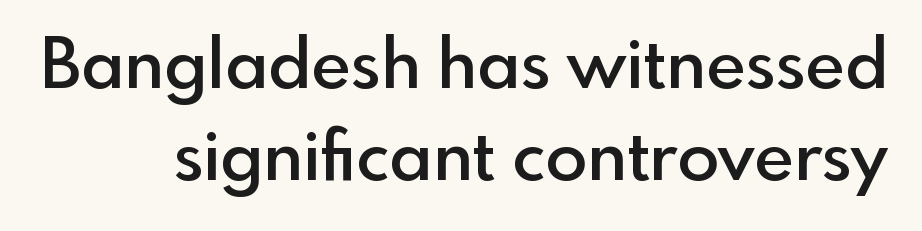
{"serif": "no", "italic": "no", "bold": "semi", "weight": "semibold", "width": "normal", "x_height": "small", "monospaced": "no", "underline": "no", "line_spacing": "normal", "line_spacing_ratio": 1.33, "letter_spacing": "normal", "letter_spacing_em": 0.0, "glyph_px": 69}
